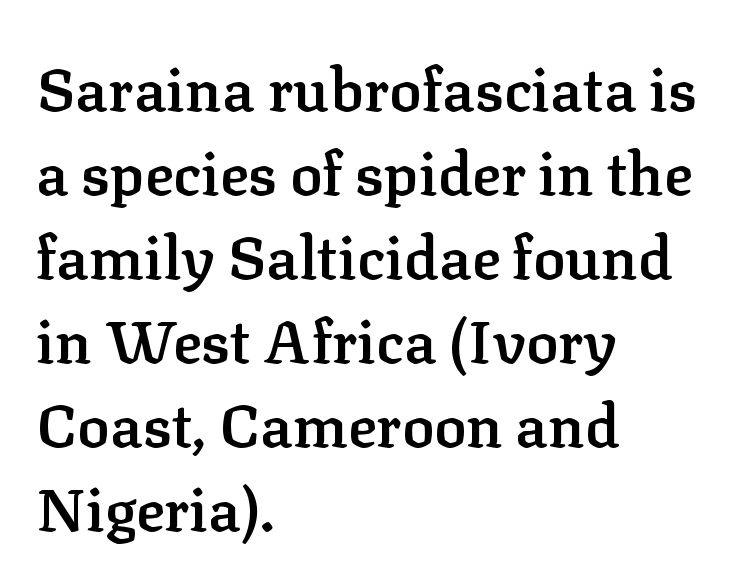
The image shows 60 px semibold serif type, upright; set left-aligned, normal line spacing (1.4x), normal letter spacing, not underlined; low stroke contrast and a medium x-height.
